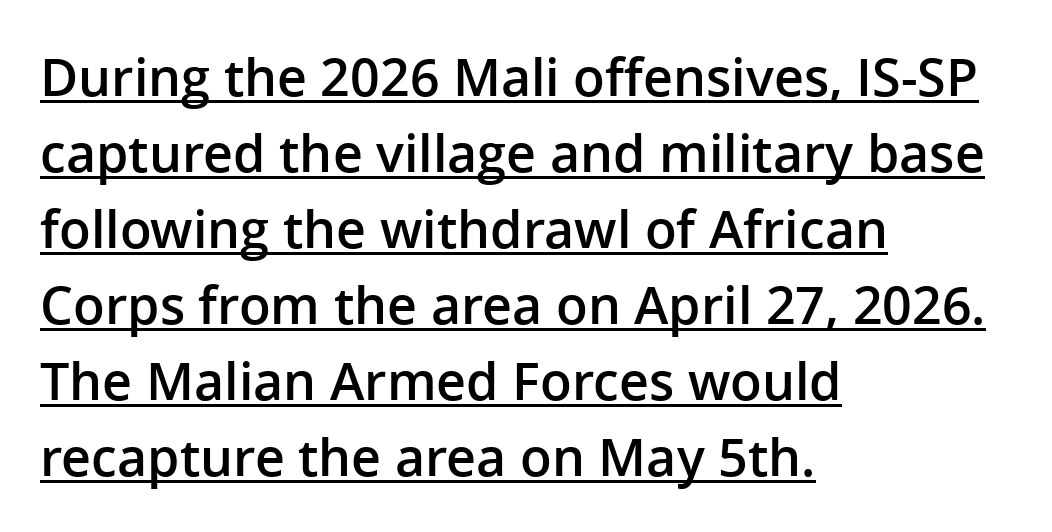
The image shows 52 px semibold sans-serif type, upright; set left-aligned, normal line spacing (1.46x), normal letter spacing, underlined; low stroke contrast and a medium x-height.
